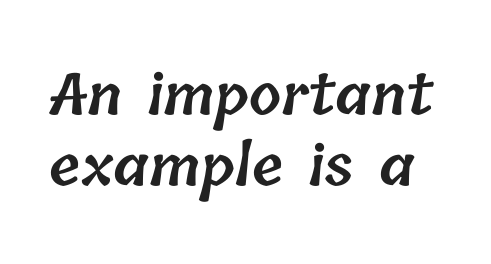
{"bold": "semi", "weight": "semibold", "width": "normal", "stroke_contrast": "low", "x_height": "medium", "monospaced": "no", "underline": "no", "line_spacing": "normal", "line_spacing_ratio": 1.25, "letter_spacing": "normal", "letter_spacing_em": 0.0, "glyph_px": 57}
